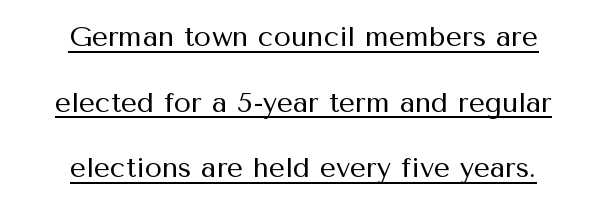
{"serif": "no", "italic": "no", "bold": "no", "weight": "regular", "width": "normal", "stroke_contrast": "medium", "x_height": "medium", "monospaced": "no", "underline": "yes", "align": "center", "line_spacing": "loose", "line_spacing_ratio": 2.34, "letter_spacing": "normal", "letter_spacing_em": 0.0, "glyph_px": 28}
